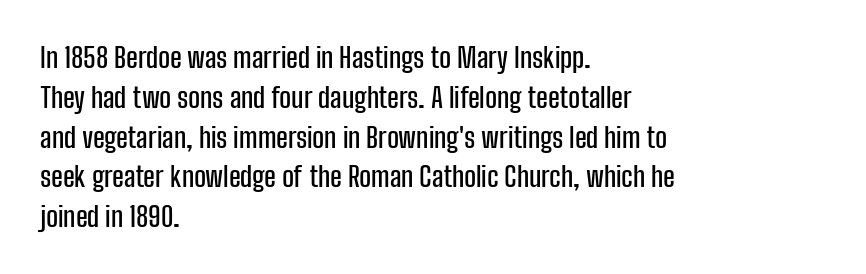
The image shows 28 px condensed sans-serif type, upright; set left-aligned, normal line spacing (1.42x), normal letter spacing, not underlined; low stroke contrast and a medium x-height.
